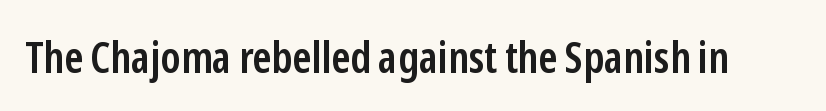
Compared with an ordinary text face, these strokes are moderately heavier — a semibold. The letters advance in unequal steps, a hallmark of proportional type. Letter spacing: default. This rendering employs a face without finishing strokes, i.e., a sans-serif. A roman cut, with each character standing at attention. Descenders are the only things crossing below the line.
